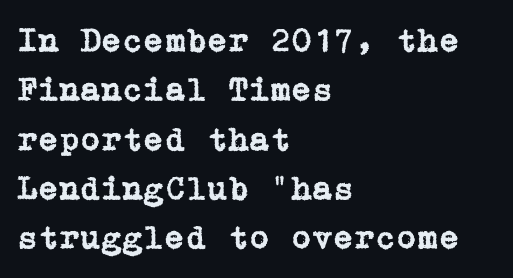
The image shows 34 px serif type, upright; set left-aligned, normal line spacing (1.45x), normal letter spacing, not underlined; low stroke contrast and a medium x-height.
